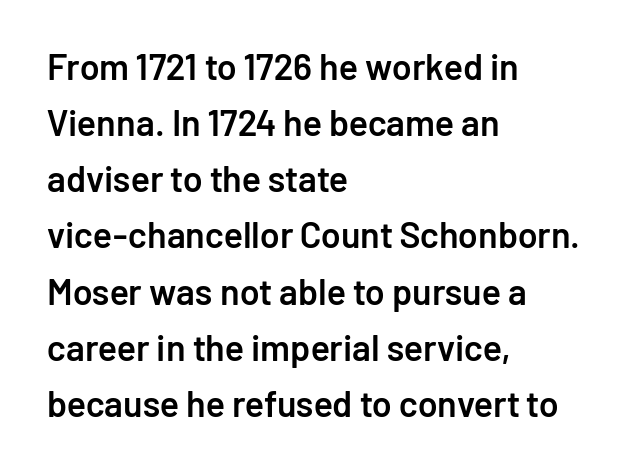
{"serif": "no", "italic": "no", "bold": "semi", "weight": "semibold", "width": "normal", "stroke_contrast": "low", "x_height": "medium", "monospaced": "no", "underline": "no", "align": "left", "line_spacing": "normal", "line_spacing_ratio": 1.56, "letter_spacing": "normal", "letter_spacing_em": 0.0, "glyph_px": 36}
